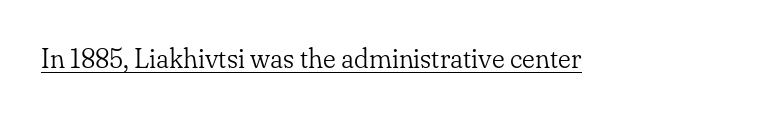
Q: Is the text bold? A: No.
Q: Is the text italic (slanted)? A: No, it is upright.
Q: Is the text underlined? A: Yes.
Q: Is the spacing between letters normal or unusually wide? A: Normal.
